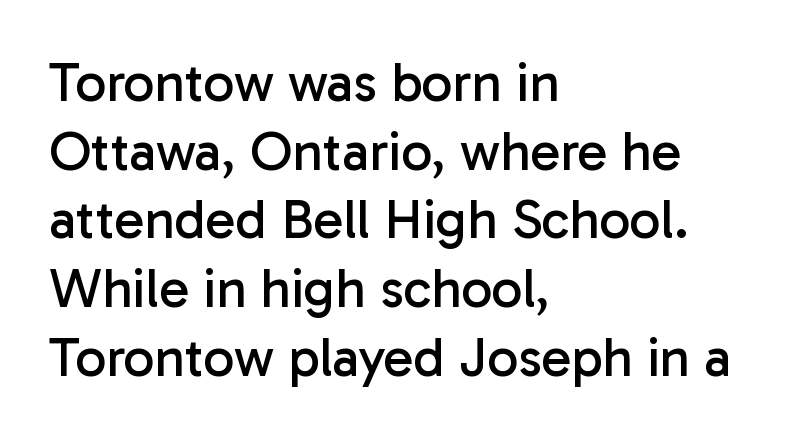
The image shows 55 px regular-weight sans-serif type, upright; set left-aligned, normal line spacing (1.25x), normal letter spacing, not underlined; low stroke contrast and a medium x-height.
